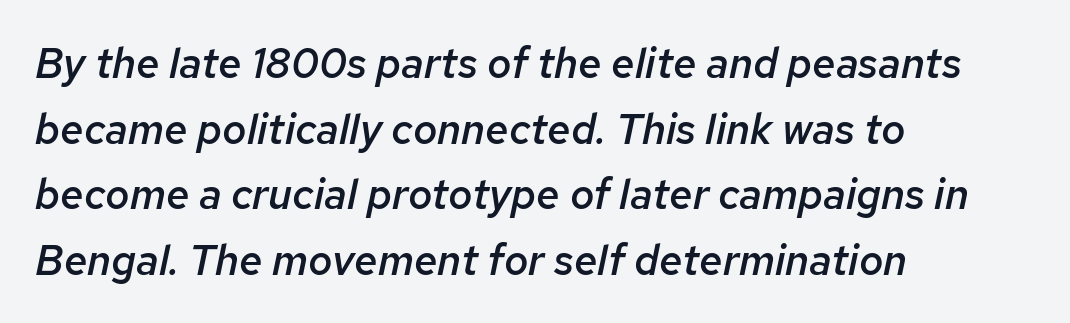
Q: Is the text bold? A: Semi-bold.
Q: Is the text italic (slanted)? A: Yes, it leans right by about 12 degrees.
Q: Is the text underlined? A: No.
Q: How is the paragraph aligned? A: Left-aligned.
Q: Is the spacing between letters normal or unusually wide? A: Normal.
Q: Is the spacing between lines tight, normal or loose? A: Normal.
Q: Width (condensed, normal, or wide)? A: Normal.
Q: Stroke contrast? A: Low.
Q: x-height? A: Medium.
Q: Monospaced? A: No.
